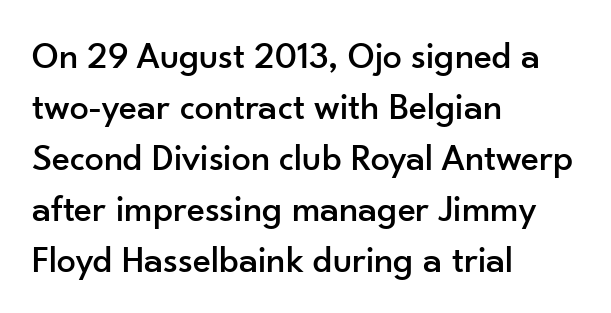
Q: Is the text italic (slanted)? A: No, it is upright.
Q: Is the typeface a serif or a sans-serif typeface? A: Sans-serif.
Q: Is the text underlined? A: No.
Q: How is the paragraph aligned? A: Left-aligned.
Q: Is the spacing between letters normal or unusually wide? A: Normal.
Q: Is the spacing between lines tight, normal or loose? A: Normal.
Q: Width (condensed, normal, or wide)? A: Normal.
Q: Stroke contrast? A: Low.
Q: x-height? A: Small.
Q: Monospaced? A: No.
